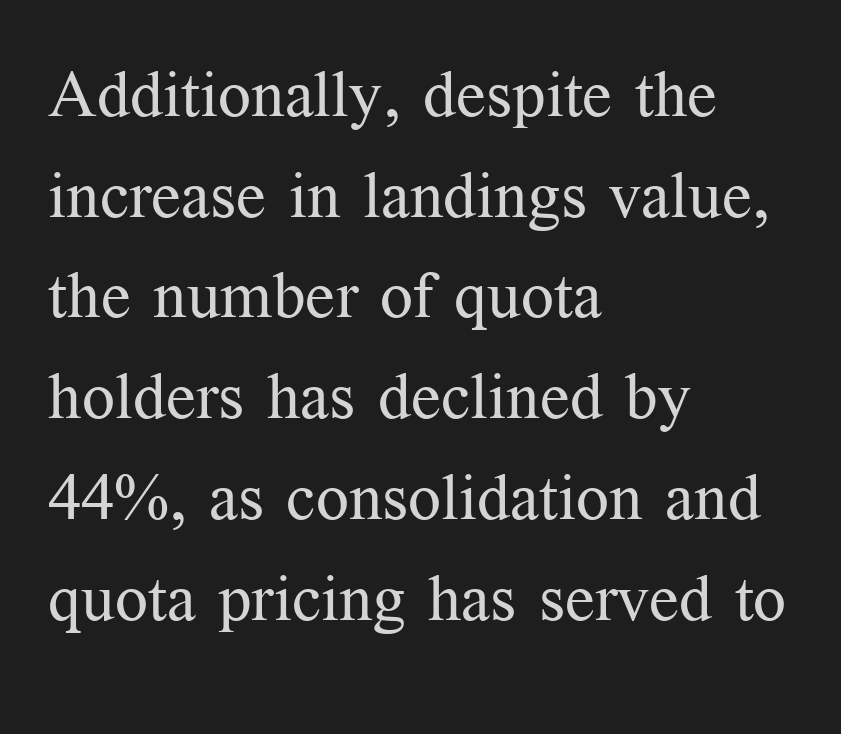
{"serif": "yes", "italic": "no", "bold": "no", "weight": "regular", "width": "normal", "stroke_contrast": "medium", "x_height": "medium", "monospaced": "no", "underline": "no", "align": "left", "line_spacing": "normal", "line_spacing_ratio": 1.55, "letter_spacing": "normal", "letter_spacing_em": 0.0, "glyph_px": 65}
